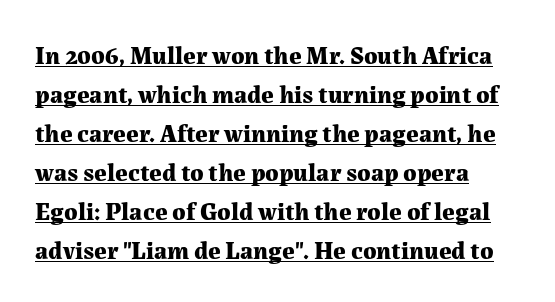
The tracking reads as untouched default to a designer's eye. Italic? Not at all — the glyphs are vertical. Bold? Absolutely — the strokes are thick and heavy. Layout note: lines flush left.
